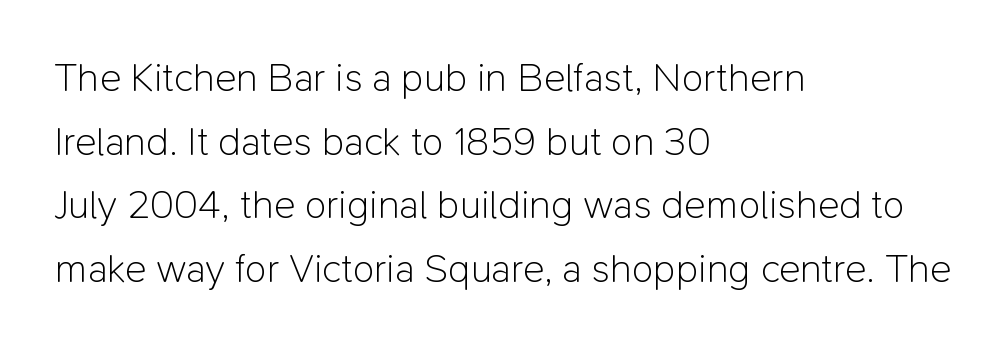
The image shows 40 px light sans-serif type, upright; set left-aligned, normal line spacing (1.59x), normal letter spacing, not underlined; low stroke contrast and a medium x-height.
